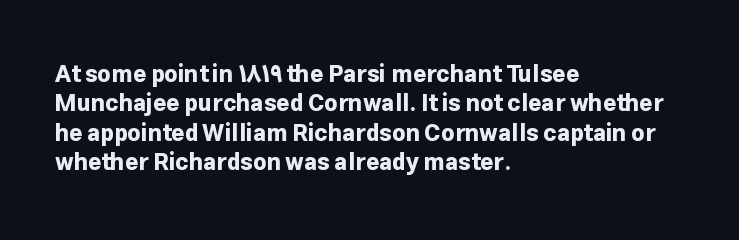
Q: Is the text bold? A: Yes.
Q: Is the text italic (slanted)? A: No, it is upright.
Q: Is the text underlined? A: No.
Q: How is the paragraph aligned? A: Left-aligned.
Q: Is the spacing between letters normal or unusually wide? A: Normal.
Q: Is the spacing between lines tight, normal or loose? A: Normal.
